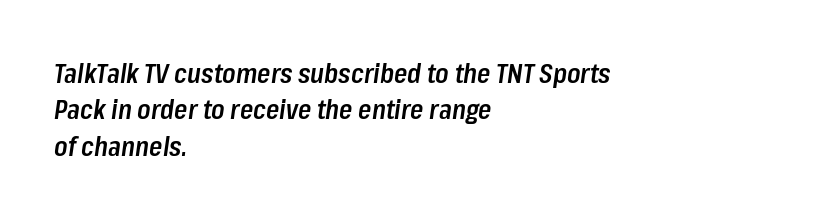
The text carries the slant typical of an italic or oblique font. Students, note that the glyphs here touch the page at normal intervals. Lines of text with bare space underneath. Evenly set lines give the paragraph a standard silhouette.
